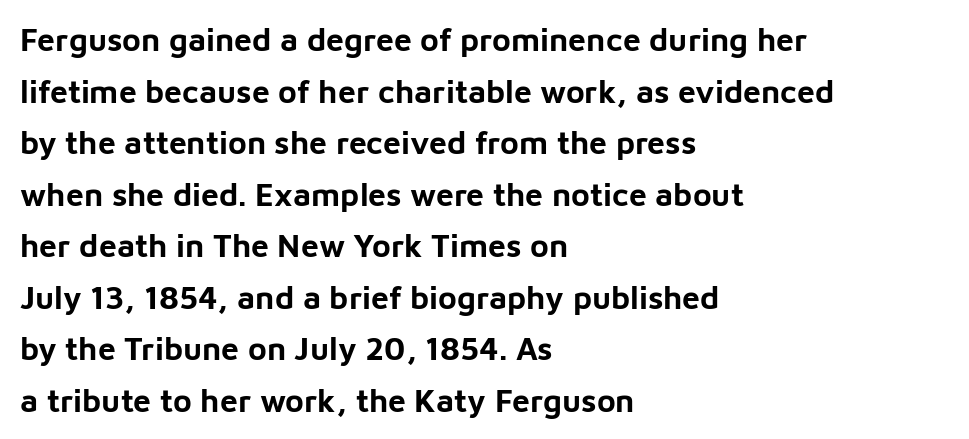
Q: Is the text bold? A: Yes.
Q: Is the text italic (slanted)? A: No, it is upright.
Q: Is the typeface a serif or a sans-serif typeface? A: Sans-serif.
Q: Is the text underlined? A: No.
Q: How is the paragraph aligned? A: Left-aligned.
Q: Is the spacing between letters normal or unusually wide? A: Normal.
Q: Is the spacing between lines tight, normal or loose? A: Normal.
Q: Width (condensed, normal, or wide)? A: Normal.
Q: Stroke contrast? A: Low.
Q: x-height? A: Medium.
Q: Monospaced? A: No.
